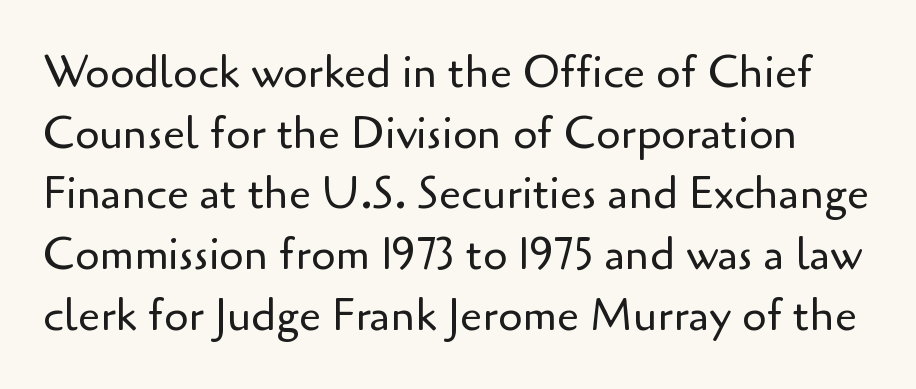
{"serif": "no", "italic": "no", "bold": "no", "weight": "regular", "width": "normal", "stroke_contrast": "low", "x_height": "small", "monospaced": "no", "underline": "no", "line_spacing": "normal", "line_spacing_ratio": 1.38, "letter_spacing": "normal", "letter_spacing_em": 0.0, "glyph_px": 44}
